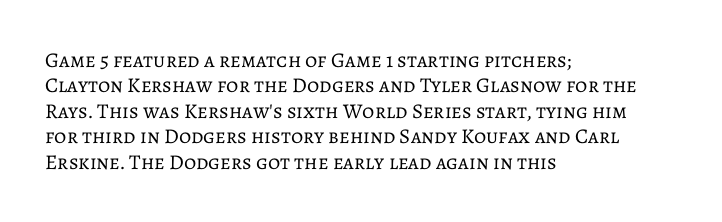
A bare baseline throughout the passage. Line beginnings align vertically; line endings do not. This sample uses plain, unmodified letter spacing. Posture: straight, roman, zero tilt. Is this a heavy cut? Hardly; it is regular or lighter.
